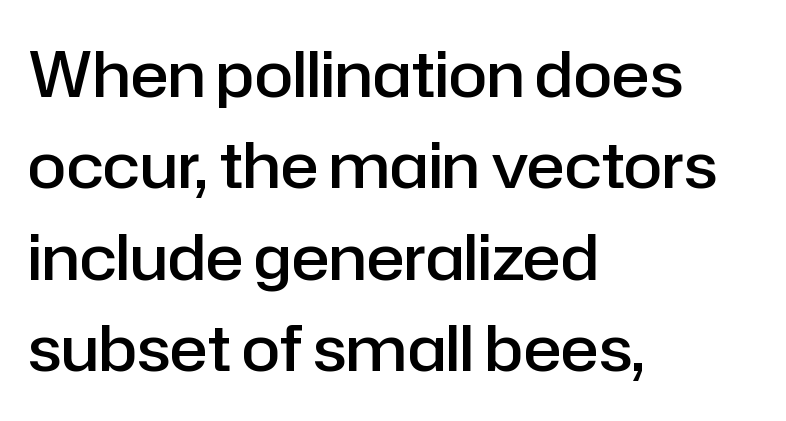
Q: Is the text bold? A: Semi-bold.
Q: Is the text italic (slanted)? A: No, it is upright.
Q: Is the typeface a serif or a sans-serif typeface? A: Sans-serif.
Q: Is the text underlined? A: No.
Q: How is the paragraph aligned? A: Left-aligned.
Q: Is the spacing between letters normal or unusually wide? A: Normal.
Q: Is the spacing between lines tight, normal or loose? A: Normal.
Q: Width (condensed, normal, or wide)? A: Normal.
Q: Stroke contrast? A: Low.
Q: x-height? A: Medium.
Q: Monospaced? A: No.
